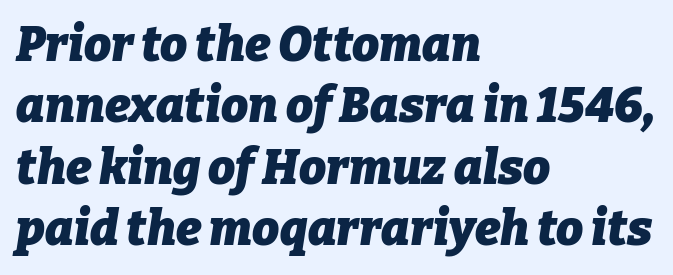
Q: Is the text bold? A: Yes.
Q: Is the text italic (slanted)? A: Yes, it leans right by about 9 degrees.
Q: Is the text underlined? A: No.
Q: How is the paragraph aligned? A: Left-aligned.
Q: Is the spacing between letters normal or unusually wide? A: Normal.
Q: Is the spacing between lines tight, normal or loose? A: Normal.
Q: Width (condensed, normal, or wide)? A: Normal.
Q: Stroke contrast? A: Low.
Q: x-height? A: Medium.
Q: Monospaced? A: No.
